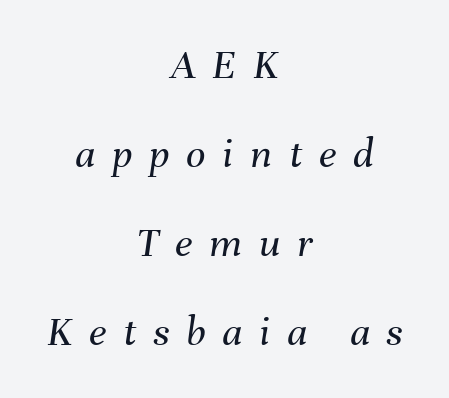
This rendering widens character spacing well past its baseline value. Notice the wide empty band between every row — that's loose leading. The space beneath each line is pristine and unruled. These lines are rendered in a variable-pitch font.
